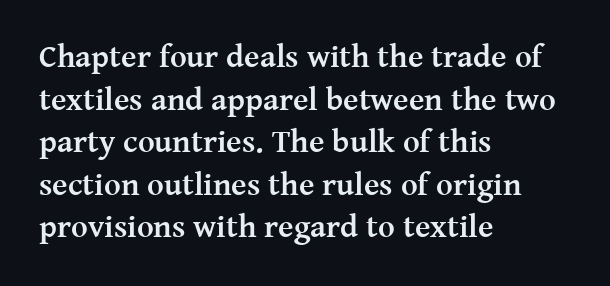
{"serif": "yes", "italic": "no", "bold": "yes", "weight": "semibold", "width": "normal", "stroke_contrast": "medium", "x_height": "medium", "monospaced": "no", "underline": "no", "align": "left", "line_spacing": "normal", "line_spacing_ratio": 1.33, "letter_spacing": "normal", "letter_spacing_em": 0.0, "glyph_px": 32}
